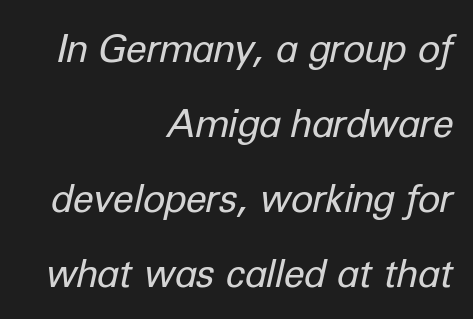
Q: Is the text bold? A: No.
Q: Is the text italic (slanted)? A: Yes, it leans right by about 12 degrees.
Q: Is the text underlined? A: No.
Q: How is the paragraph aligned? A: Right-aligned.
Q: Is the spacing between letters normal or unusually wide? A: Normal.
Q: Is the spacing between lines tight, normal or loose? A: Loose.
Q: Width (condensed, normal, or wide)? A: Normal.
Q: Stroke contrast? A: Low.
Q: x-height? A: Medium.
Q: Monospaced? A: No.
